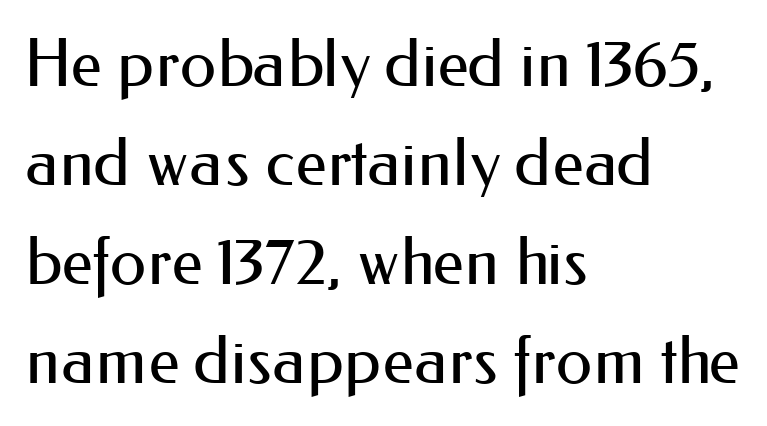
Q: Is the text bold? A: No.
Q: Is the text italic (slanted)? A: No, it is upright.
Q: Is the typeface a serif or a sans-serif typeface? A: Sans-serif.
Q: Is the text underlined? A: No.
Q: How is the paragraph aligned? A: Left-aligned.
Q: Is the spacing between letters normal or unusually wide? A: Normal.
Q: Is the spacing between lines tight, normal or loose? A: Normal.
Q: Width (condensed, normal, or wide)? A: Normal.
Q: Stroke contrast? A: Medium.
Q: x-height? A: Small.
Q: Monospaced? A: No.
